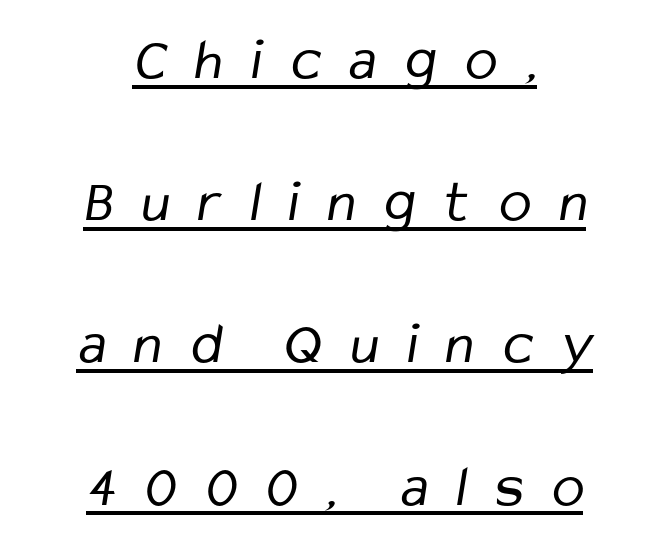
{"serif": "no", "bold": "no", "weight": "regular", "width": "condensed", "stroke_contrast": "low", "x_height": "medium", "monospaced": "no", "underline": "yes", "align": "center", "line_spacing": "loose", "line_spacing_ratio": 2.37, "letter_spacing": "wide", "letter_spacing_em": 0.48, "glyph_px": 60}
